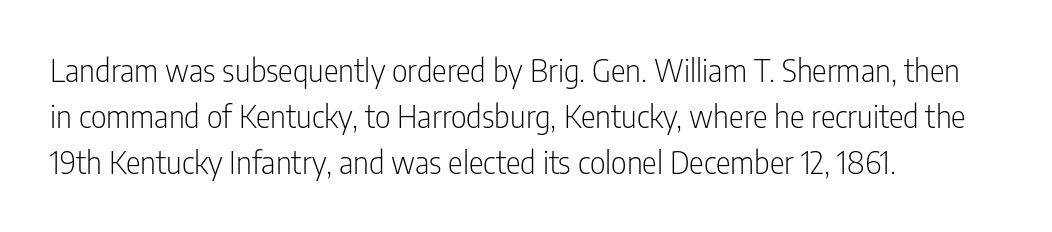
The image shows 31 px light, condensed sans-serif type, upright; set left-aligned, normal line spacing (1.49x), normal letter spacing, not underlined; low stroke contrast and a medium x-height.
